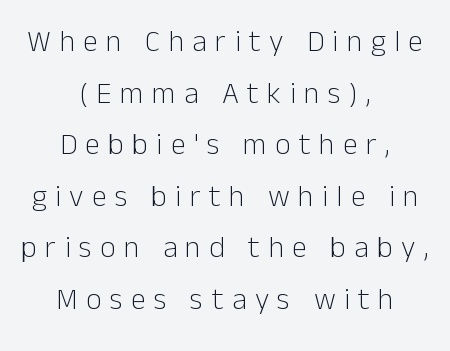
The face used here is proportionally spaced, like ordinary book or web type. A typesetter would label this face a sans. Posture: upright roman. Notice how the passage keeps no hard edge, just a central spine.
